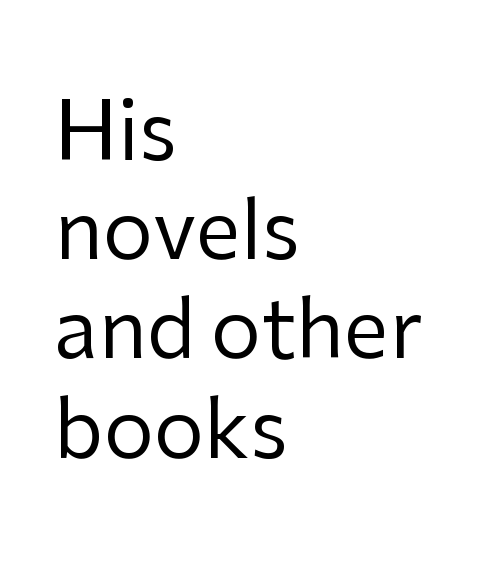
{"serif": "no", "italic": "no", "bold": "no", "weight": "regular", "width": "normal", "stroke_contrast": "low", "x_height": "medium", "monospaced": "no", "underline": "no", "align": "left", "line_spacing_ratio": 1.24, "letter_spacing": "normal", "letter_spacing_em": 0.0, "glyph_px": 80}
